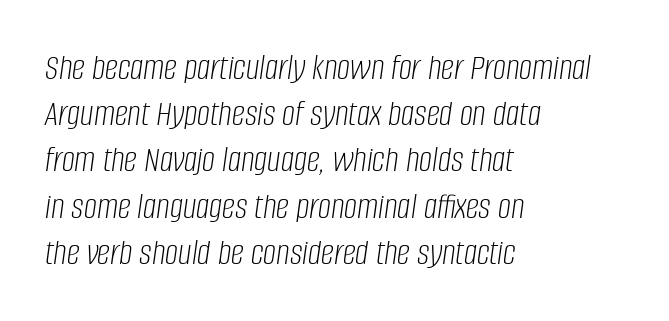
The line-height multiplier appears to be the usual default. Spacing between characters is what you'd get straight out of the box. The face used here is proportionally spaced, like ordinary book or web type. These lines were composed using italics.
